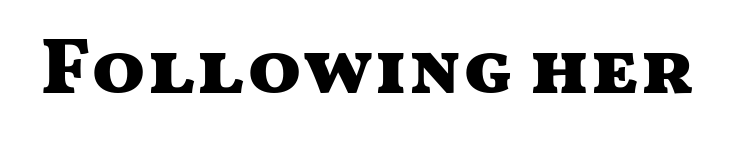
Q: Is the text bold? A: Yes.
Q: Is the text italic (slanted)? A: No, it is upright.
Q: Is the typeface a serif or a sans-serif typeface? A: Sans-serif.
Q: Is the text underlined? A: No.
Q: Is the spacing between letters normal or unusually wide? A: Normal.
Q: Width (condensed, normal, or wide)? A: Wide.
Q: Stroke contrast? A: Medium.
Q: x-height? A: Medium.
Q: Monospaced? A: No.
